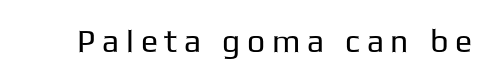
{"serif": "no", "italic": "no", "bold": "no", "weight": "regular", "width": "normal", "stroke_contrast": "low", "x_height": "medium", "monospaced": "no", "underline": "no", "letter_spacing": "wide", "letter_spacing_em": 0.21, "glyph_px": 32}
